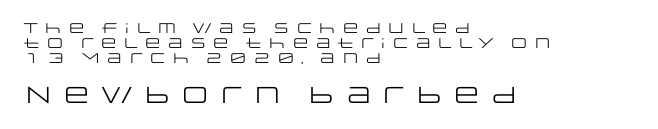
{"italic": "no", "bold": "no", "underline": "no", "align": "left", "line_spacing": "tight", "line_spacing_ratio": 1.06, "larger_block": "second", "size_ratio": 1.64, "glyph_px": 23}
